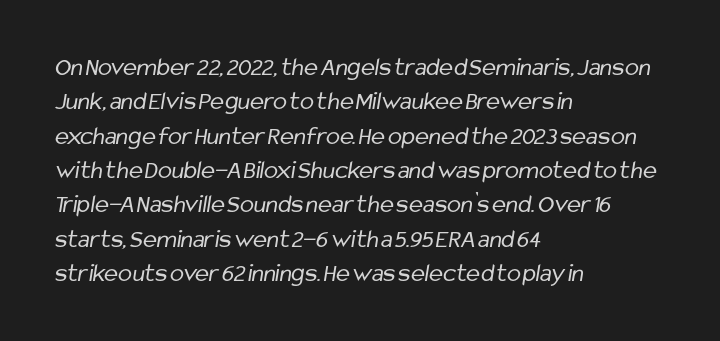
The foot of each line stays bare and open. Compared with a centered layout, this one pins lines to the left instead. The cut favours lightness, reaching ordinary text weight at its darkest. The designer left line spacing at the default.
